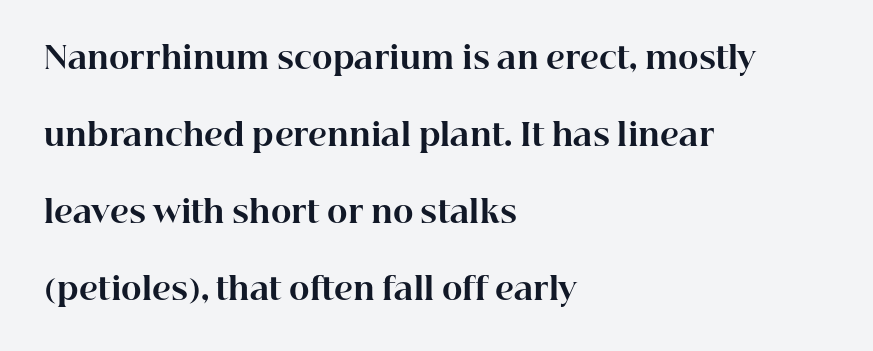
Q: Is the text bold? A: Yes.
Q: Is the text italic (slanted)? A: No, it is upright.
Q: Is the typeface a serif or a sans-serif typeface? A: Serif.
Q: Is the text underlined? A: No.
Q: How is the paragraph aligned? A: Left-aligned.
Q: Is the spacing between letters normal or unusually wide? A: Normal.
Q: Is the spacing between lines tight, normal or loose? A: Loose.
Q: Width (condensed, normal, or wide)? A: Normal.
Q: Stroke contrast? A: High.
Q: x-height? A: Medium.
Q: Monospaced? A: No.
